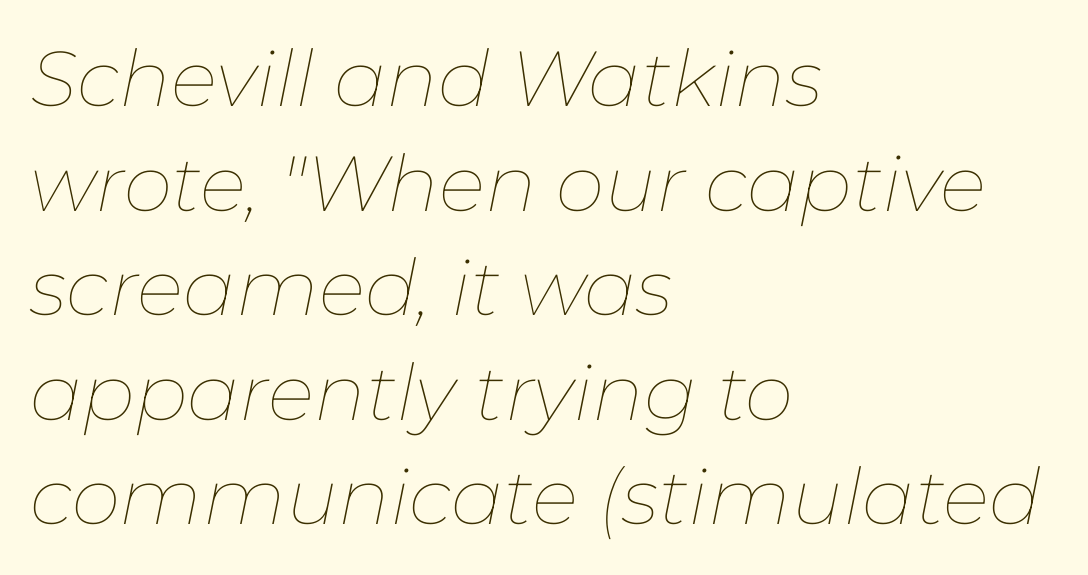
Q: Is the text bold? A: No.
Q: Is the text italic (slanted)? A: Yes, it leans right by about 11 degrees.
Q: Is the text underlined? A: No.
Q: How is the paragraph aligned? A: Left-aligned.
Q: Is the spacing between letters normal or unusually wide? A: Normal.
Q: Is the spacing between lines tight, normal or loose? A: Normal.
Q: Width (condensed, normal, or wide)? A: Normal.
Q: Stroke contrast? A: Low.
Q: x-height? A: Medium.
Q: Monospaced? A: No.
